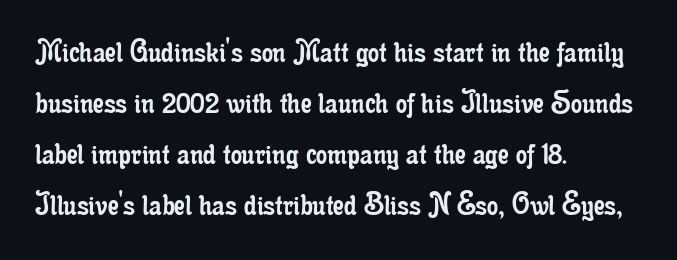
Q: Is the text bold? A: No.
Q: Is the text italic (slanted)? A: No, it is upright.
Q: Is the typeface a serif or a sans-serif typeface? A: Serif.
Q: Is the text underlined? A: No.
Q: How is the paragraph aligned? A: Left-aligned.
Q: Is the spacing between letters normal or unusually wide? A: Normal.
Q: Is the spacing between lines tight, normal or loose? A: Normal.
Q: Width (condensed, normal, or wide)? A: Condensed.
Q: Stroke contrast? A: Low.
Q: x-height? A: Small.
Q: Monospaced? A: No.
